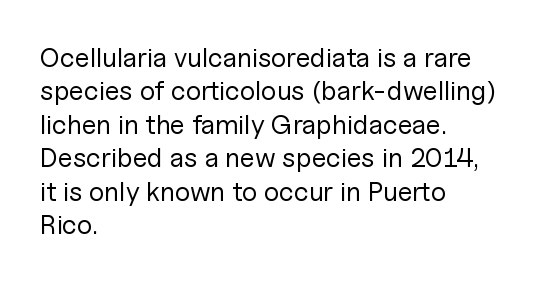
The image shows 27 px text type, upright; set left-aligned, line spacing 1.24x, normal letter spacing, not underlined.
